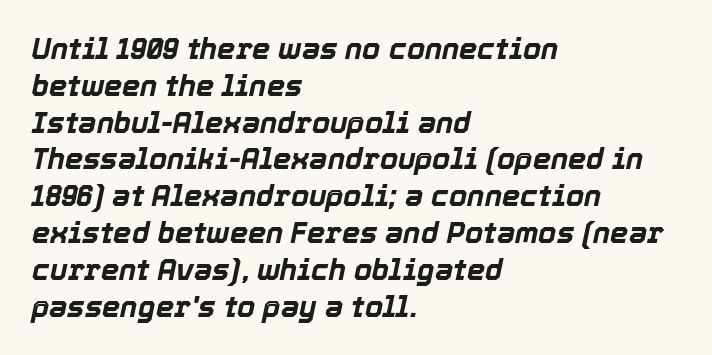
These lines are rendered in a variable-pitch font. What stands out about the letter spacing? Nothing — it is the standard amount. Reading down the column, the eye jumps a familiar distance to each next line. Strokes here are thick enough to call this a true bold. This sample is left-justified, so line endings fall wherever the words run out.
